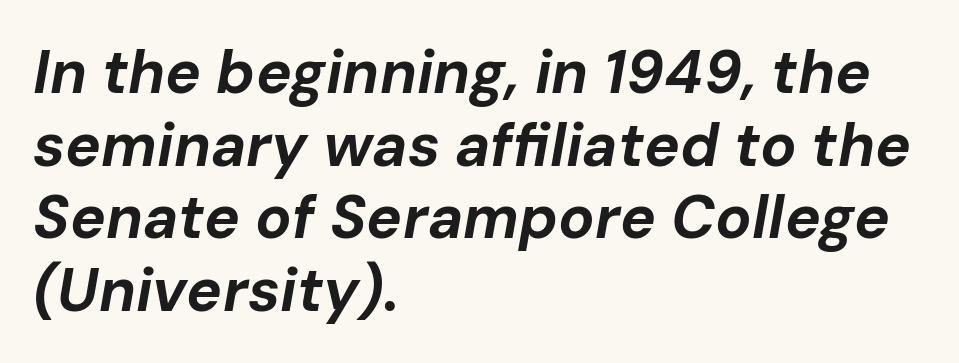
{"italic": "yes", "lean": "right", "slant_degrees": 10, "bold": "yes", "weight": "bold", "width": "normal", "stroke_contrast": "low", "x_height": "medium", "monospaced": "no", "underline": "no", "align": "left", "line_spacing_ratio": 1.21, "letter_spacing": "normal", "letter_spacing_em": 0.0, "glyph_px": 60}
